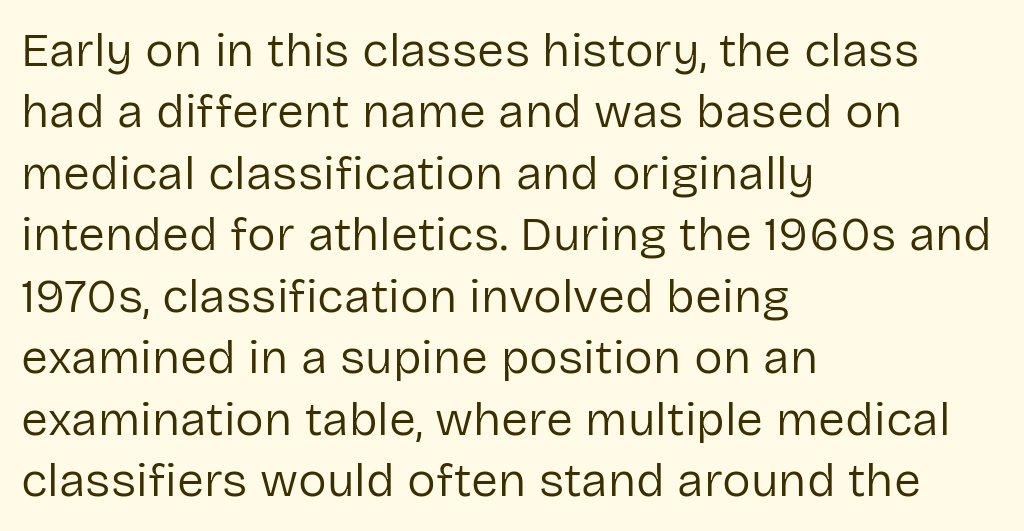
The image shows 48 px regular-weight sans-serif type, upright; set left-aligned, normal line spacing (1.28x), normal letter spacing, not underlined; low stroke contrast and a medium x-height.
